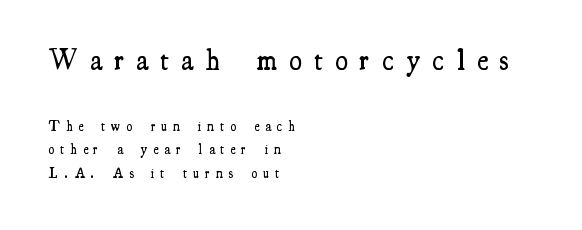
Q: Is the text bold? A: Semi-bold.
Q: Is the text italic (slanted)? A: No, it is upright.
Q: Is the typeface a serif or a sans-serif typeface? A: Serif.
Q: Is the text underlined? A: No.
Q: How is the paragraph aligned? A: Left-aligned.
Q: Is the spacing between letters normal or unusually wide? A: Unusually wide.
Q: Is the spacing between lines tight, normal or loose? A: Normal.
Q: Which block of text is set in a larger size, the first (top) or the second (bottom)? A: The first (top) one.
Q: Width (condensed, normal, or wide)? A: Condensed.
Q: Stroke contrast? A: Medium.
Q: x-height? A: Small.
Q: Monospaced? A: No.
